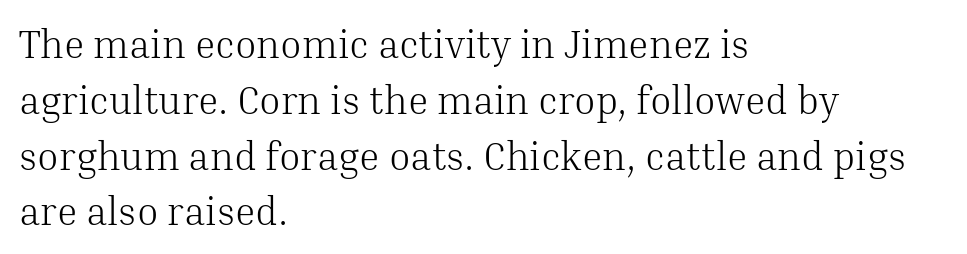
Q: Is the text bold? A: No.
Q: Is the text italic (slanted)? A: No, it is upright.
Q: Is the typeface a serif or a sans-serif typeface? A: Serif.
Q: Is the text underlined? A: No.
Q: How is the paragraph aligned? A: Left-aligned.
Q: Is the spacing between letters normal or unusually wide? A: Normal.
Q: Is the spacing between lines tight, normal or loose? A: Normal.
Q: Width (condensed, normal, or wide)? A: Normal.
Q: Stroke contrast? A: Medium.
Q: x-height? A: Medium.
Q: Monospaced? A: No.
